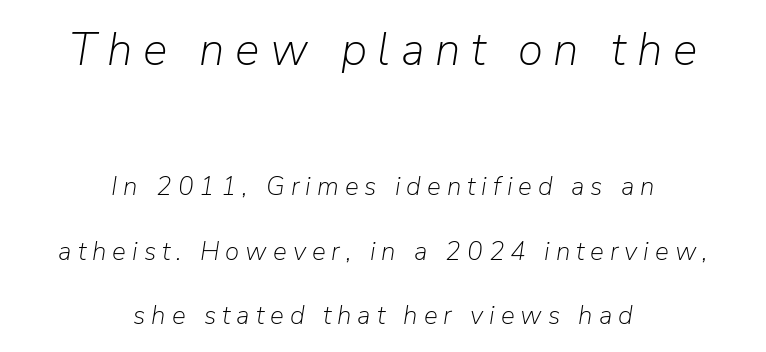
The image shows 46 px light type, italic (leaning right); set centered, loose line spacing (2.47x), unusually wide letter spacing (+0.23 em), not underlined; the first (top) block is 1.77x larger; low stroke contrast and a medium x-height.
